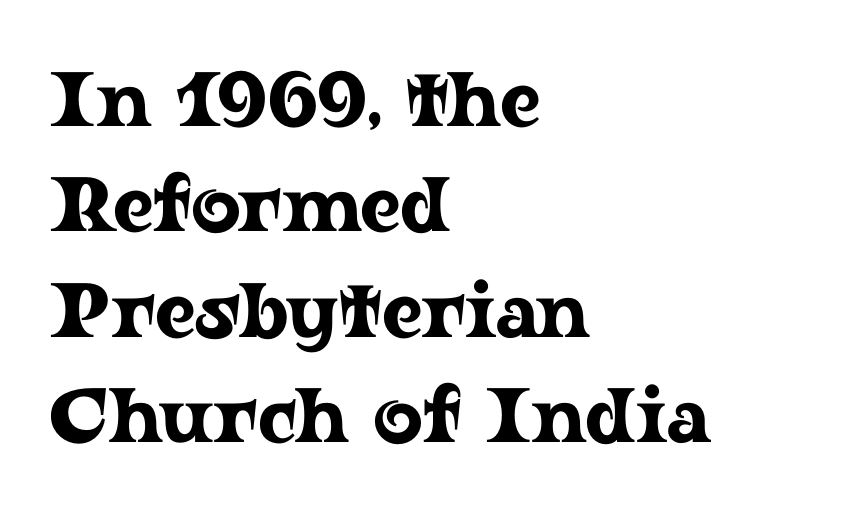
{"serif": "yes", "italic": "no", "width": "wide", "stroke_contrast": "low", "x_height": "medium", "monospaced": "no", "underline": "no", "align": "left", "line_spacing": "normal", "line_spacing_ratio": 1.37, "letter_spacing": "normal", "letter_spacing_em": 0.0, "glyph_px": 77}
